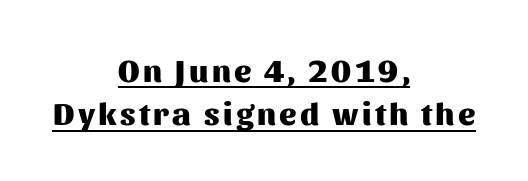
Q: Is the text bold? A: Yes.
Q: Is the text italic (slanted)? A: No, it is upright.
Q: Is the typeface a serif or a sans-serif typeface? A: Sans-serif.
Q: Is the text underlined? A: Yes.
Q: How is the paragraph aligned? A: Centered.
Q: Is the spacing between lines tight, normal or loose? A: Normal.
Q: Width (condensed, normal, or wide)? A: Normal.
Q: Stroke contrast? A: Medium.
Q: x-height? A: Medium.
Q: Monospaced? A: No.
